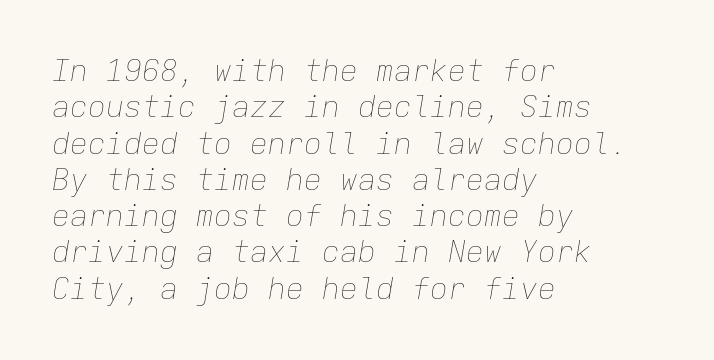
Note the uniform advance width — an 'i' takes as much space as an 'm'. Rule under the text: the space is simply empty. Leftover space on each line is placed entirely after the last word. Unbolded letterforms with no extra heft. Notice how the stems are inclined rather than vertical — that's the hallmark of italics. Glyph-to-glyph distance matches everyday printed text.
